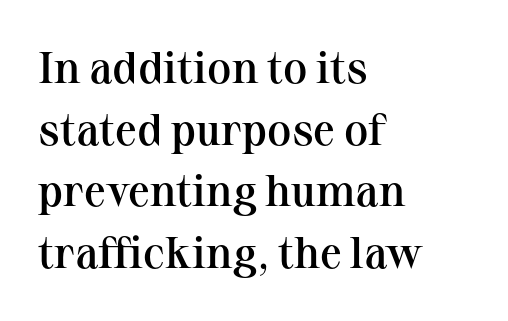
The glyphs in this specimen are seriffed. Nothing unusual about the tracking: characters are spaced as the font intends. Short and long lines alike share a common starting point at left. Vertical strokes here are truly vertical. Only glyphs here, with clear space below each row. Heft: intermediate — a semibold.
